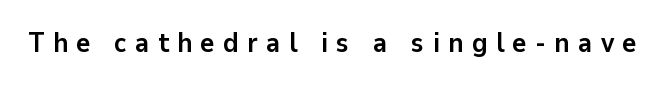
Q: Is the text bold? A: Yes.
Q: Is the text italic (slanted)? A: No, it is upright.
Q: Is the text underlined? A: No.
Q: Is the spacing between letters normal or unusually wide? A: Unusually wide.
